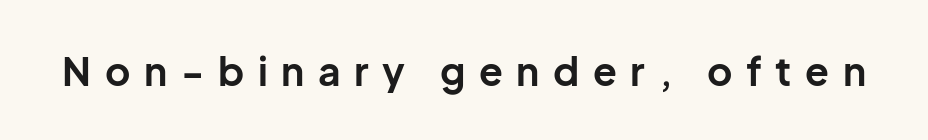
{"serif": "no", "italic": "no", "bold": "yes", "weight": "bold", "width": "normal", "stroke_contrast": "low", "x_height": "medium", "monospaced": "no", "underline": "no", "letter_spacing": "wide", "letter_spacing_em": 0.35, "glyph_px": 39}
